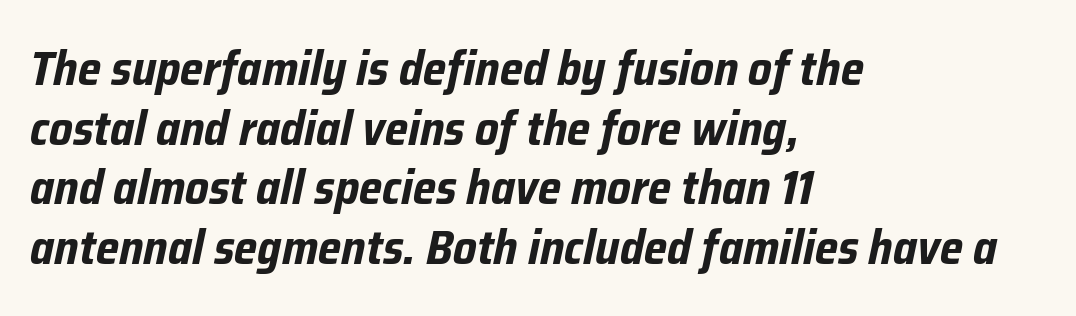
Any mark beneath the type? The region is blank. Heavy-handed strokes throughout: this text is bold. Is the block centered? No — it sits flush against the left margin. The rendering uses natural spacing where letterforms have individual widths.
